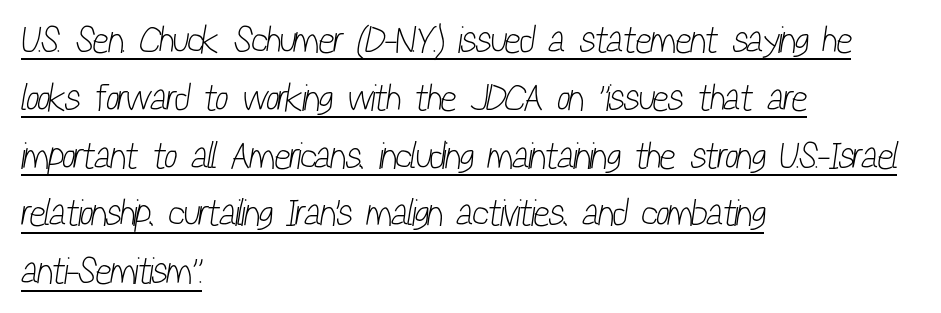
{"serif": "no", "bold": "no", "weight": "light", "width": "condensed", "stroke_contrast": "low", "x_height": "medium", "monospaced": "no", "underline": "yes", "align": "left", "line_spacing": "normal", "line_spacing_ratio": 1.52, "letter_spacing": "normal", "letter_spacing_em": 0.0, "glyph_px": 38}
